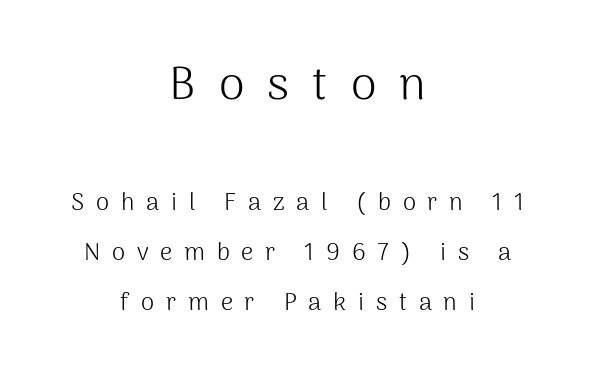
Q: Is the text bold? A: No.
Q: Is the text italic (slanted)? A: No, it is upright.
Q: Is the typeface a serif or a sans-serif typeface? A: Sans-serif.
Q: Is the text underlined? A: No.
Q: How is the paragraph aligned? A: Centered.
Q: Is the spacing between letters normal or unusually wide? A: Unusually wide.
Q: Is the spacing between lines tight, normal or loose? A: Loose.
Q: Which block of text is set in a larger size, the first (top) or the second (bottom)? A: The first (top) one.
Q: Width (condensed, normal, or wide)? A: Normal.
Q: Stroke contrast? A: Medium.
Q: x-height? A: Medium.
Q: Monospaced? A: No.
